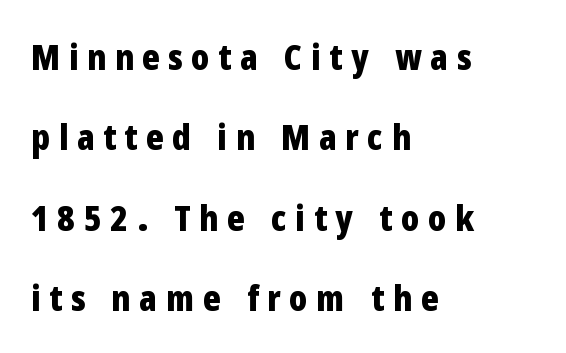
The image shows 36 px bold, condensed sans-serif type, upright; set left-aligned, loose line spacing (2.23x), unusually wide letter spacing (+0.24 em), not underlined; low stroke contrast and a medium x-height.
